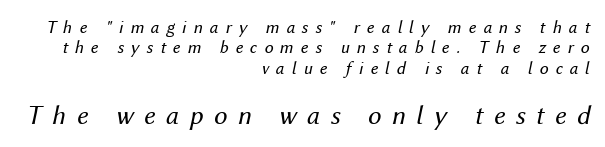
{"italic": "yes", "lean": "right", "slant_degrees": 12, "bold": "no", "underline": "no", "align": "right", "line_spacing": "tight", "line_spacing_ratio": 1.13, "letter_spacing": "wide", "letter_spacing_em": 0.39, "larger_block": "second", "size_ratio": 1.5, "glyph_px": 27}
